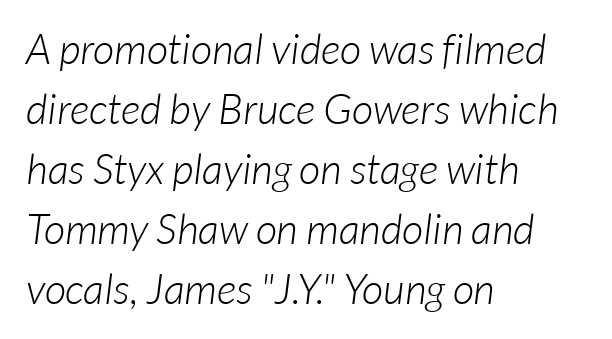
The face used here is a sans, in the tradition of grotesques and geometrics. The gaps between neighbouring characters are ordinary and unremarkable. The characters are drawn with everyday or finer stroke widths. Where is the straight margin? On the left.
